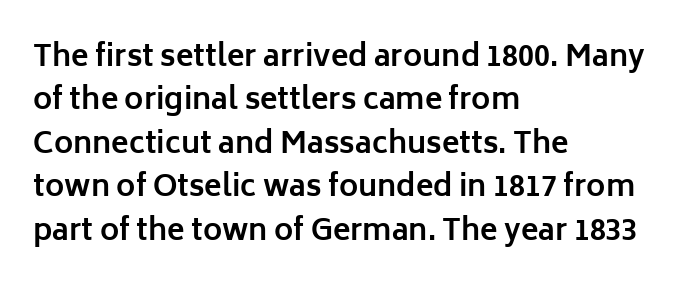
The image shows 29 px bold sans-serif type, upright; set left-aligned, normal line spacing (1.5x), normal letter spacing, not underlined; low stroke contrast and a medium x-height.
